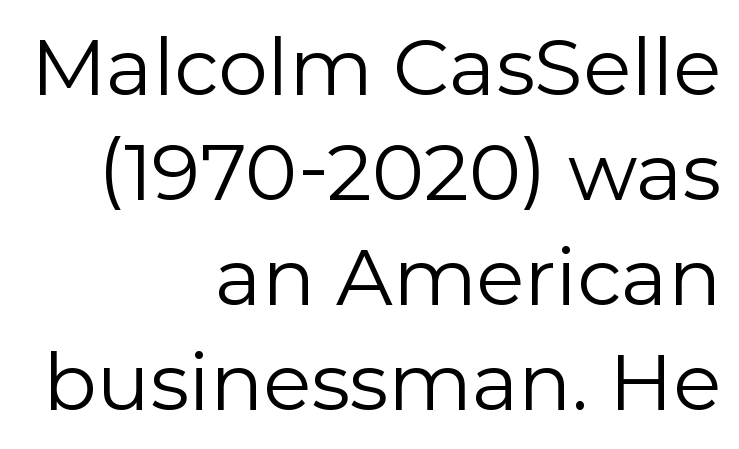
Q: Is the text bold? A: No.
Q: Is the text italic (slanted)? A: No, it is upright.
Q: Is the typeface a serif or a sans-serif typeface? A: Sans-serif.
Q: Is the text underlined? A: No.
Q: How is the paragraph aligned? A: Right-aligned.
Q: Is the spacing between letters normal or unusually wide? A: Normal.
Q: Is the spacing between lines tight, normal or loose? A: Normal.
Q: Width (condensed, normal, or wide)? A: Normal.
Q: Stroke contrast? A: Low.
Q: x-height? A: Medium.
Q: Monospaced? A: No.
